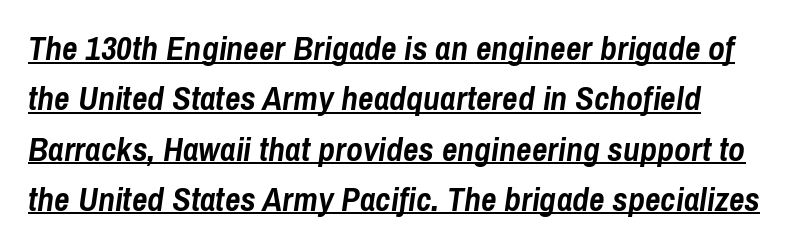
The image shows 34 px semibold, condensed type, italic (leaning right); set left-aligned, normal line spacing (1.48x), normal letter spacing, underlined; low stroke contrast and a medium x-height.
